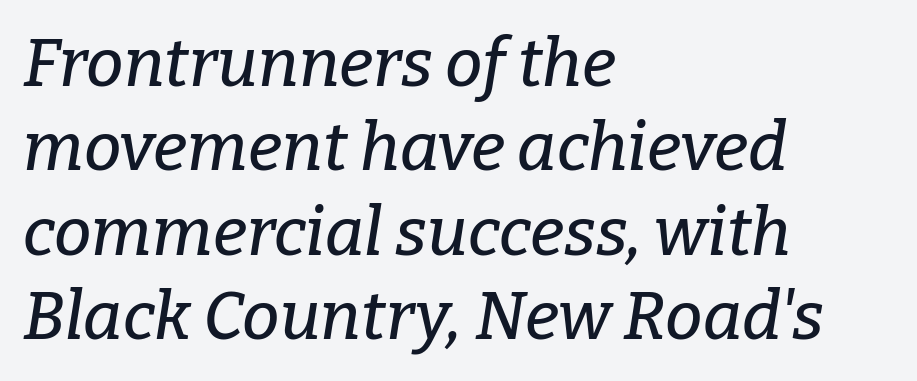
Tall strokes in this sample are angled rather than plumb. Leading: standard. Students, note that the glyphs here touch the page at normal intervals. Type without underlining. The face used here is proportionally spaced, like ordinary book or web type. Does the copy run flush right? No — it runs flush left.
